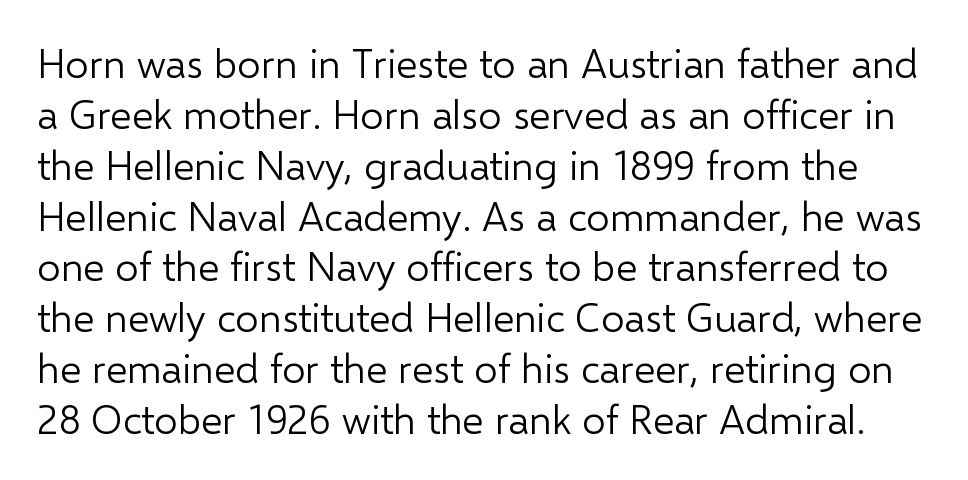
{"serif": "no", "italic": "no", "bold": "no", "weight": "light", "width": "normal", "stroke_contrast": "low", "x_height": "medium", "monospaced": "no", "underline": "no", "line_spacing_ratio": 1.24, "letter_spacing": "normal", "letter_spacing_em": 0.0, "glyph_px": 41}
